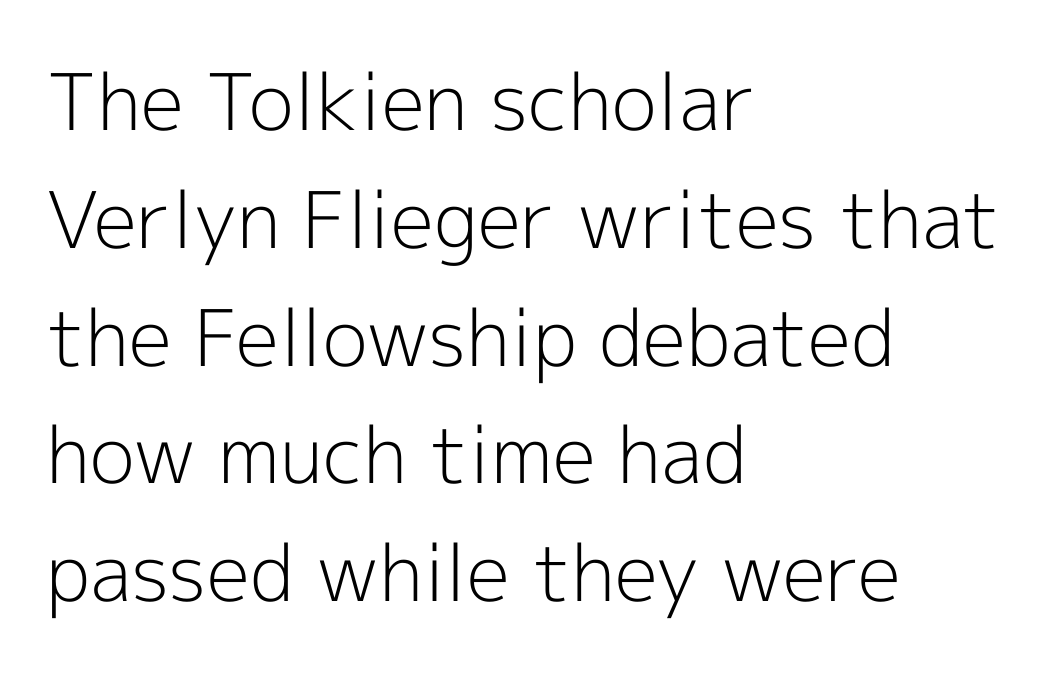
Rendered with straight, roman letterforms. No heavy texture on the line: the type isn't bold. Vertical spacing — default. Layout note: lines flush left. A typesetter would call this proportional, since set widths differ per character.
